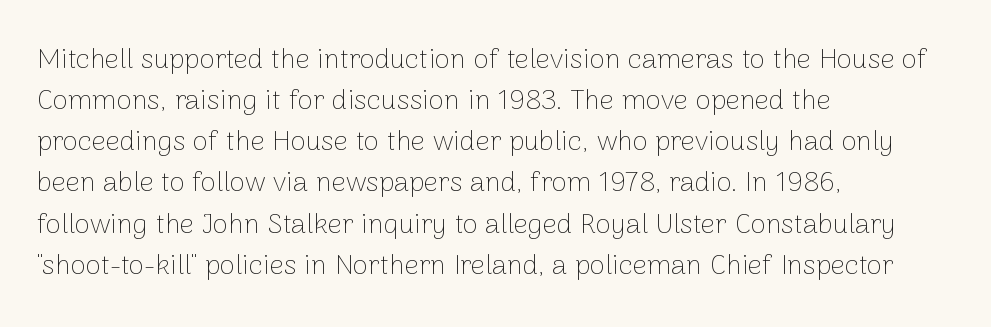
The image shows 28 px thin sans-serif type, upright; set left-aligned, normal line spacing (1.47x), normal letter spacing, not underlined; low stroke contrast and a medium x-height.
